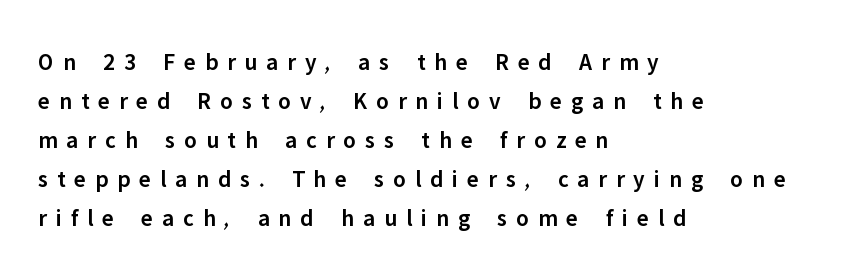
Every character sits straight up, as roman type does. The letterforms stand isolated, each surrounded by extra space. How heavy is the stroke? Medium-heavy — a semibold, shy of bold. Rows of type keep a routine distance in the vertical direction. The ragged edge is on the right, which tells us the setting is flush left. Bare-footed words on every line.
